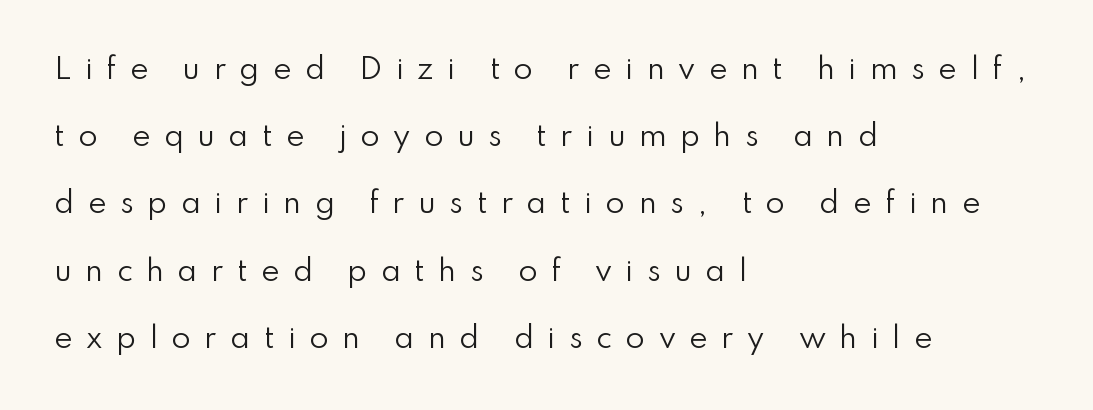
Q: Is the text bold? A: No.
Q: Is the text italic (slanted)? A: No, it is upright.
Q: Is the typeface a serif or a sans-serif typeface? A: Sans-serif.
Q: Is the text underlined? A: No.
Q: How is the paragraph aligned? A: Left-aligned.
Q: Is the spacing between letters normal or unusually wide? A: Unusually wide.
Q: Is the spacing between lines tight, normal or loose? A: Loose.
Q: Width (condensed, normal, or wide)? A: Normal.
Q: Stroke contrast? A: Low.
Q: x-height? A: Small.
Q: Monospaced? A: No.
